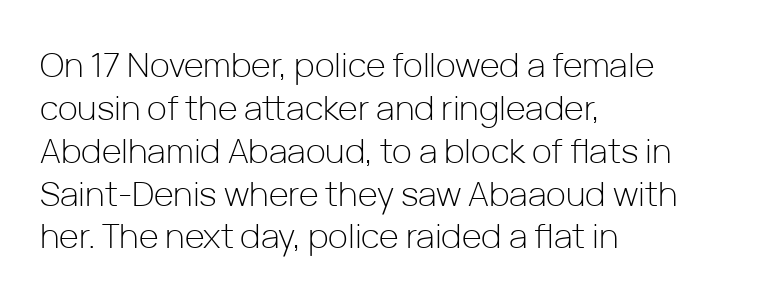
Q: Is the text bold? A: No.
Q: Is the text italic (slanted)? A: No, it is upright.
Q: Is the typeface a serif or a sans-serif typeface? A: Sans-serif.
Q: Is the text underlined? A: No.
Q: How is the paragraph aligned? A: Left-aligned.
Q: Is the spacing between letters normal or unusually wide? A: Normal.
Q: Is the spacing between lines tight, normal or loose? A: Normal.
Q: Width (condensed, normal, or wide)? A: Normal.
Q: Stroke contrast? A: Low.
Q: x-height? A: Medium.
Q: Monospaced? A: No.
